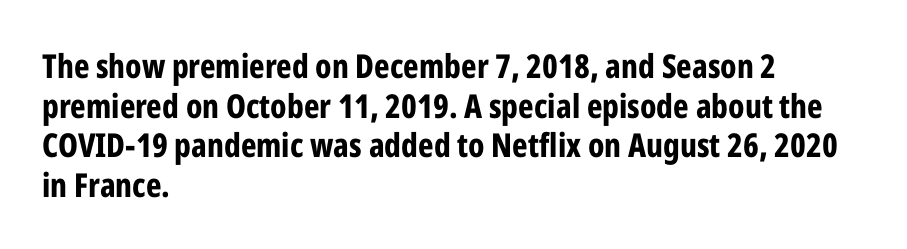
Nope, not italic — everything's standing straight. Clear beneath every line of the passage. Varying glyph widths throughout — classic text-font behaviour. These words are printed bold, with thick strokes throughout. This sample is left-justified, so line endings fall wherever the words run out.
